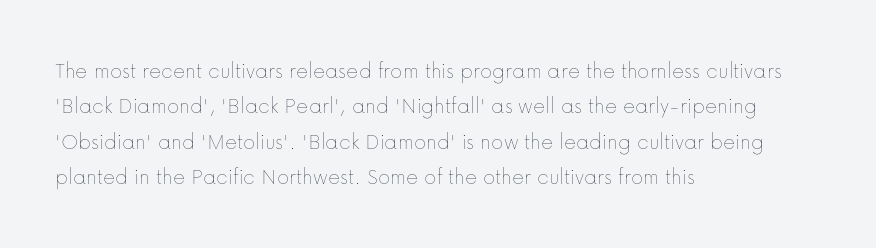
The face looks like a standard text weight, possibly lighter. Vertical strokes here are truly vertical. These lines keep a tight, regular rhythm from letter to letter. Leading matches the norm, producing a regular column. Left-aligned paragraph, ragged on the right. The space directly below the letters is spotless.
